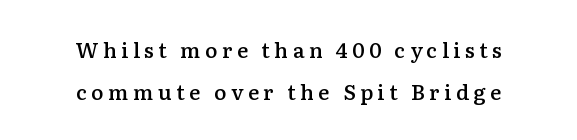
{"italic": "no", "bold": "semi", "underline": "no", "align": "center", "line_spacing": "loose", "line_spacing_ratio": 2.0, "letter_spacing": "wide", "letter_spacing_em": 0.21, "glyph_px": 21}
